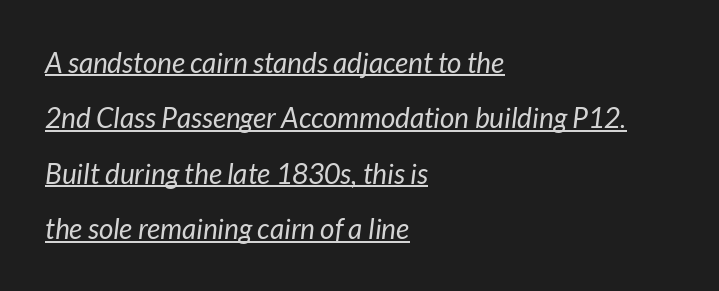
The image shows 28 px regular-weight type, italic (leaning right); set left-aligned, loose line spacing (1.98x), normal letter spacing, underlined; low stroke contrast and a medium x-height.
